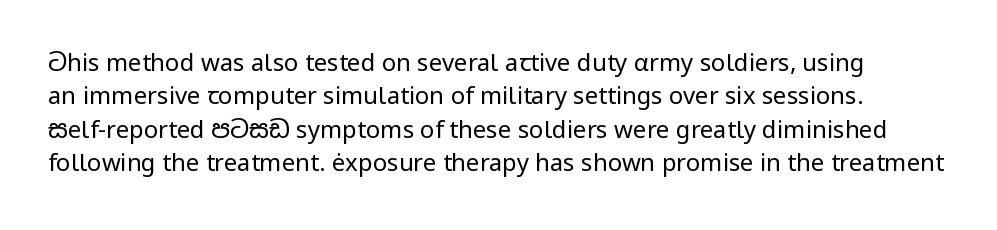
The image shows 24 px text type, upright; set normal line spacing (1.39x), normal letter spacing, not underlined.
